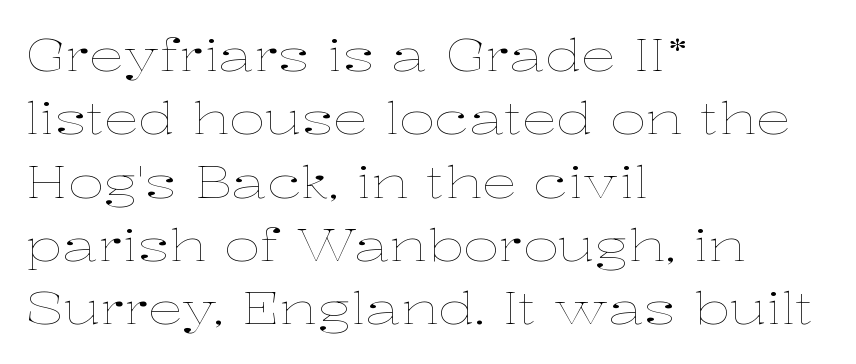
The image shows 44 px thin, wide type, upright; set left-aligned, normal line spacing (1.44x), normal letter spacing, not underlined; low stroke contrast and a medium x-height.
